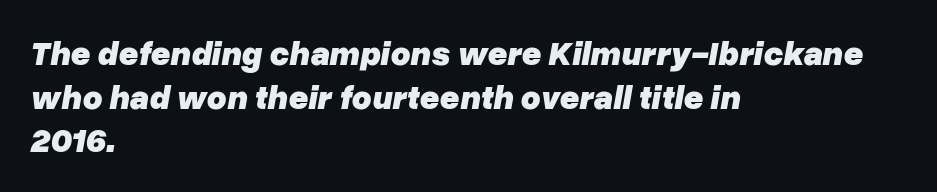
Each row of text sits above clean, open space. Here the designer chose a conventional face with non-uniform glyph widths. The text carries the slant typical of an italic or oblique font. The passage shown is emphatically bold.
